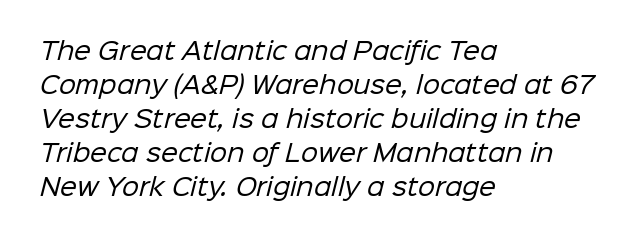
Q: Is the text bold? A: No.
Q: Is the text underlined? A: No.
Q: How is the paragraph aligned? A: Left-aligned.
Q: Is the spacing between letters normal or unusually wide? A: Normal.
Q: Is the spacing between lines tight, normal or loose? A: Normal.
